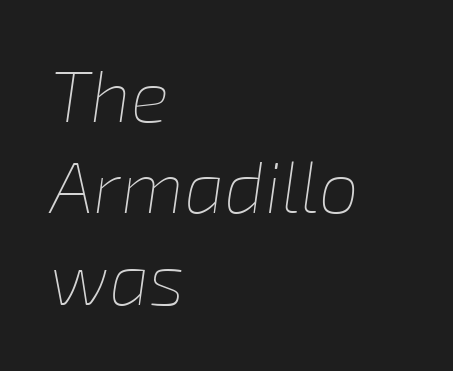
Q: Is the text bold? A: No.
Q: Is the text italic (slanted)? A: Yes, it leans right by about 8 degrees.
Q: Is the text underlined? A: No.
Q: How is the paragraph aligned? A: Left-aligned.
Q: Is the spacing between letters normal or unusually wide? A: Normal.
Q: Is the spacing between lines tight, normal or loose? A: Normal.
Q: Width (condensed, normal, or wide)? A: Normal.
Q: Stroke contrast? A: Low.
Q: x-height? A: Medium.
Q: Monospaced? A: No.
